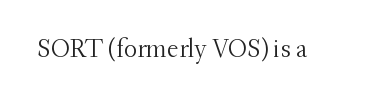
Q: Is the text bold? A: No.
Q: Is the text italic (slanted)? A: No, it is upright.
Q: Is the text underlined? A: No.
Q: Is the spacing between letters normal or unusually wide? A: Normal.
